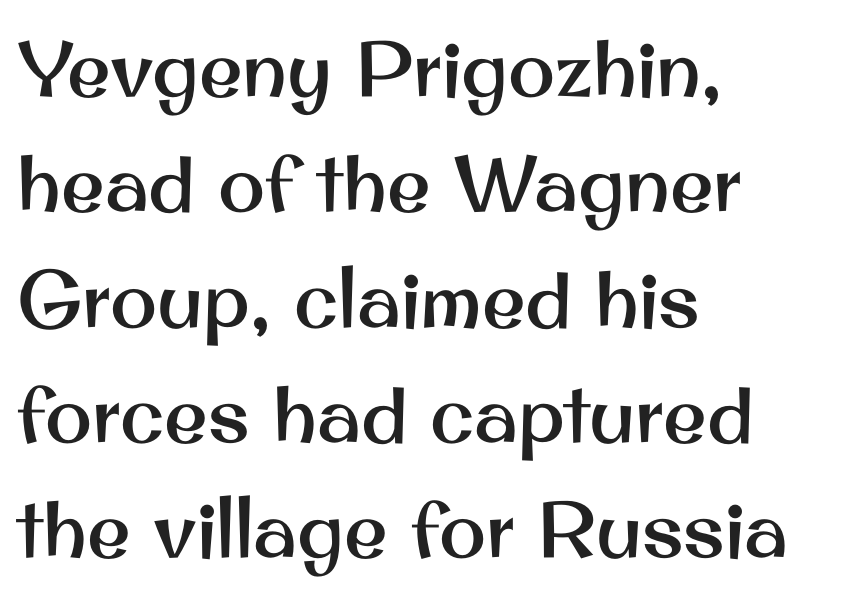
The passage shown is typed in a proportional face where columns would drift. Is the block centered? No — it sits flush against the left margin. You can tell it's not italic because the verticals are truly vertical. Leading matches the norm, producing a regular column. The area under the type is left untouched.
